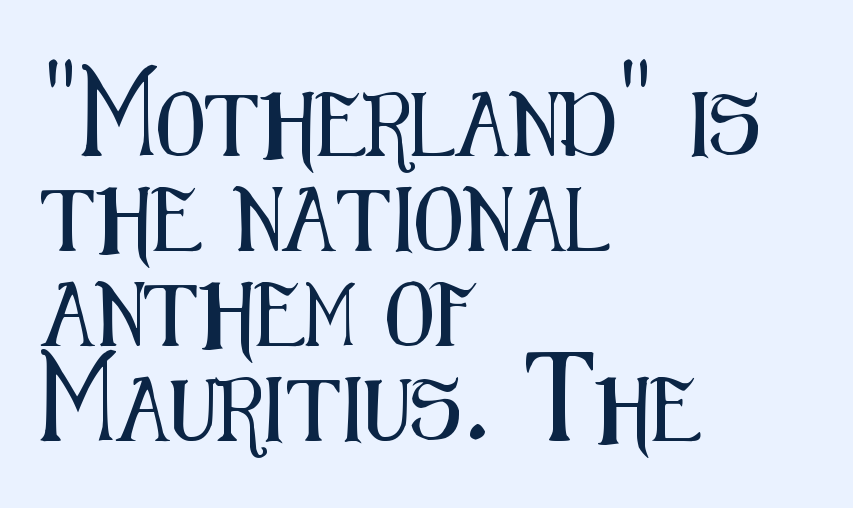
Does the copy run flush right? No — it runs flush left. Rendered with straight, roman letterforms. Underline: absent.
